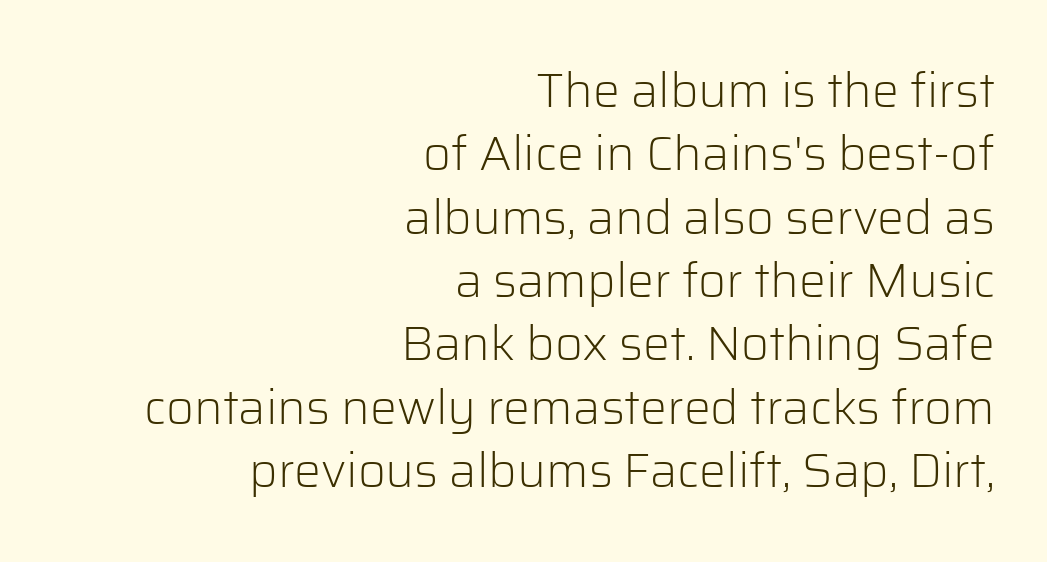
Q: Is the text bold? A: No.
Q: Is the text italic (slanted)? A: No, it is upright.
Q: Is the typeface a serif or a sans-serif typeface? A: Sans-serif.
Q: Is the text underlined? A: No.
Q: How is the paragraph aligned? A: Right-aligned.
Q: Is the spacing between letters normal or unusually wide? A: Normal.
Q: Is the spacing between lines tight, normal or loose? A: Normal.
Q: Width (condensed, normal, or wide)? A: Normal.
Q: Stroke contrast? A: Low.
Q: x-height? A: Medium.
Q: Monospaced? A: No.
